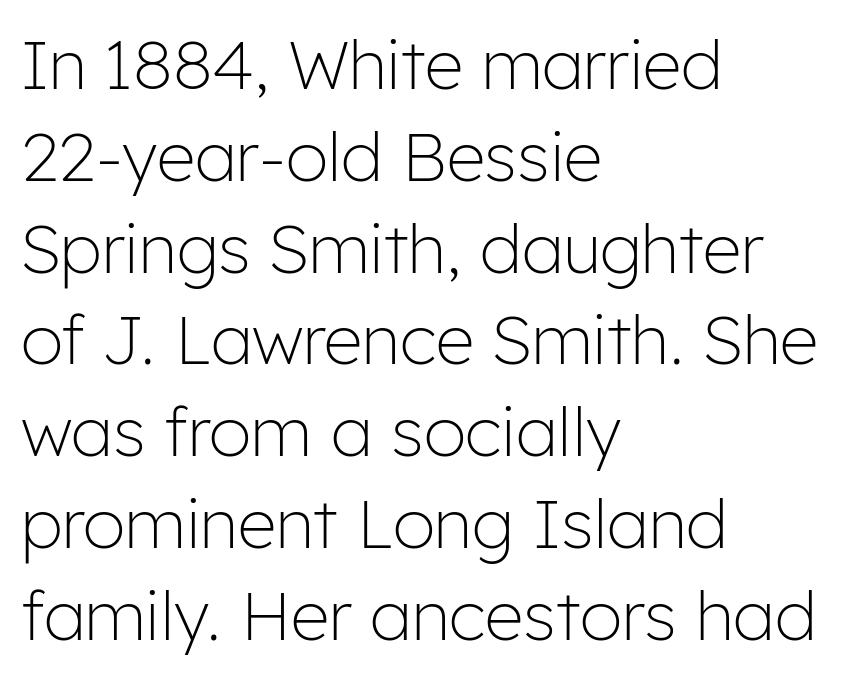
The image shows 68 px light sans-serif type, upright; set left-aligned, normal line spacing (1.35x), normal letter spacing, not underlined; low stroke contrast and a medium x-height.
